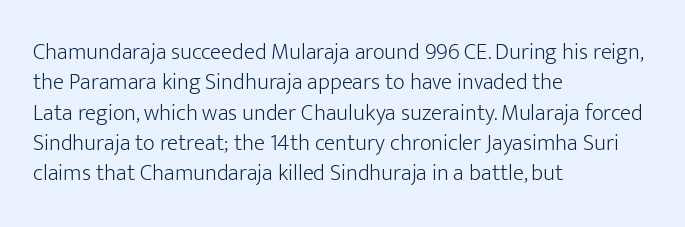
The space directly below the letters is spotless. Caption: standard tracking, unaltered. Vertically, the passage feels balanced, rows spaced as you'd expect. Does the lettering tilt? It doesn't — this is upright.
